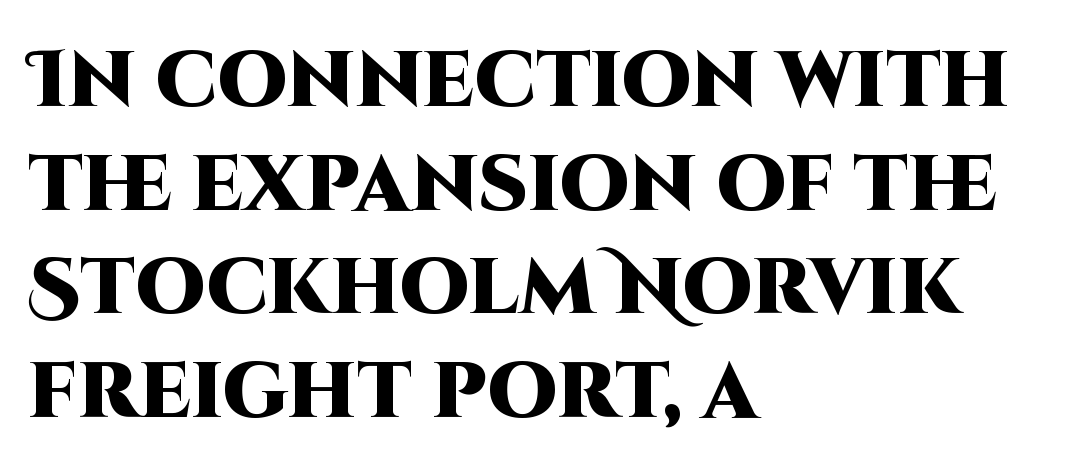
Heft: maximum for text — a bold. Look at the bottom of the vertical strokes: they stop flat, with no serifs. Does the leading feel generous? No, just average. The gaps between neighbouring characters are ordinary and unremarkable. Underline: absent. The passage shown is typed in a proportional face where columns would drift.
